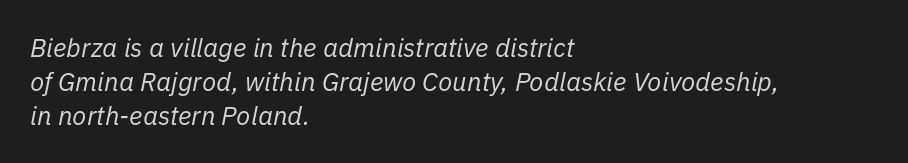
Q: Is the text bold? A: No.
Q: Is the text italic (slanted)? A: Yes, it leans right by about 11 degrees.
Q: Is the text underlined? A: No.
Q: How is the paragraph aligned? A: Left-aligned.
Q: Is the spacing between letters normal or unusually wide? A: Normal.
Q: Is the spacing between lines tight, normal or loose? A: Normal.
